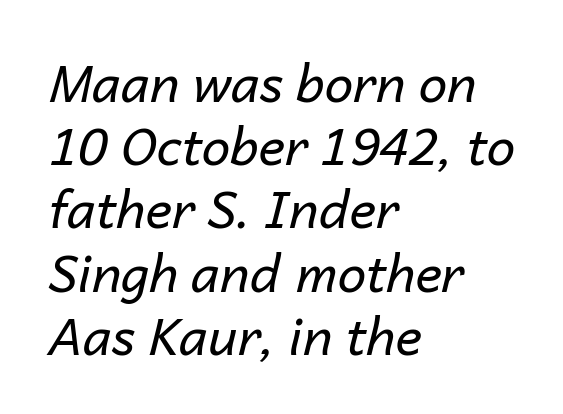
{"italic": "yes", "lean": "right", "slant_degrees": 14, "bold": "no", "weight": "regular", "width": "normal", "stroke_contrast": "low", "x_height": "medium", "monospaced": "no", "underline": "no", "align": "left", "line_spacing_ratio": 1.24, "letter_spacing": "normal", "letter_spacing_em": 0.0, "glyph_px": 51}
